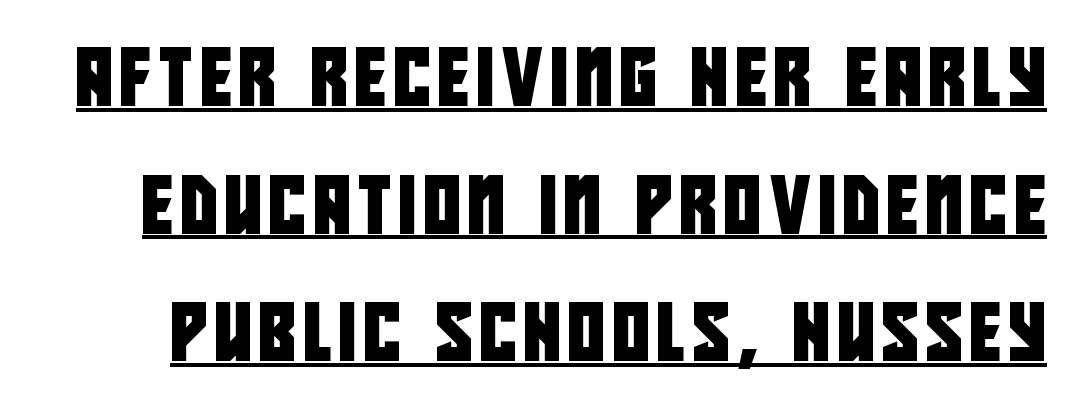
Interline gaps are noticeably wide in this sample. Nope, no serifs anywhere on these letters. The words here are underlined. The face used here is proportionally spaced, like ordinary book or web type.
